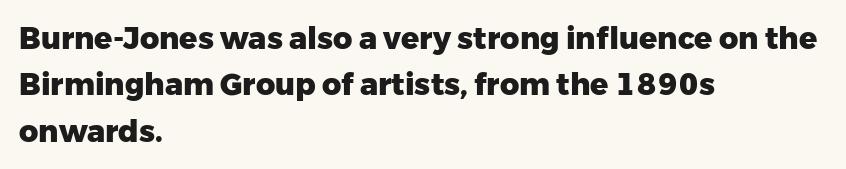
Q: Is the text bold? A: Yes.
Q: Is the text italic (slanted)? A: No, it is upright.
Q: Is the typeface a serif or a sans-serif typeface? A: Sans-serif.
Q: Is the text underlined? A: No.
Q: How is the paragraph aligned? A: Left-aligned.
Q: Is the spacing between letters normal or unusually wide? A: Normal.
Q: Is the spacing between lines tight, normal or loose? A: Normal.
Q: Width (condensed, normal, or wide)? A: Normal.
Q: Stroke contrast? A: Low.
Q: x-height? A: Medium.
Q: Monospaced? A: No.
